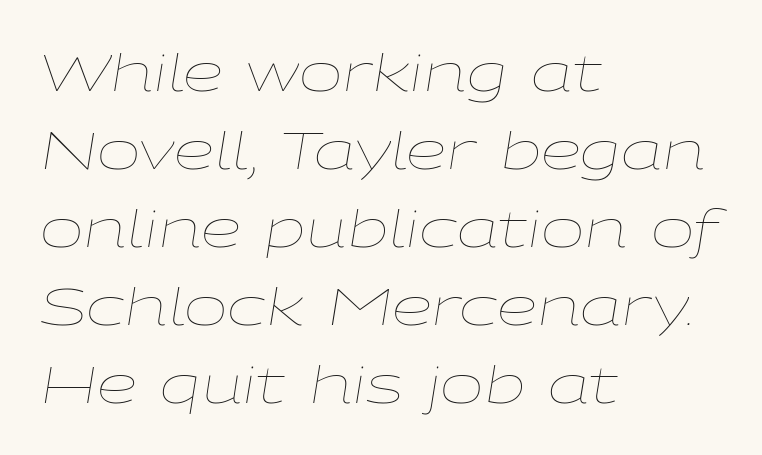
Unbolded letterforms with no extra heft. Descenders are the only things crossing below the line. Looks like regular typesetting: each glyph gets only the width it needs. When letters slant like this, we call the style italic. The rendering keeps characters at their native spacing. Horizontal alignment here is leftward, the default for most running prose.
